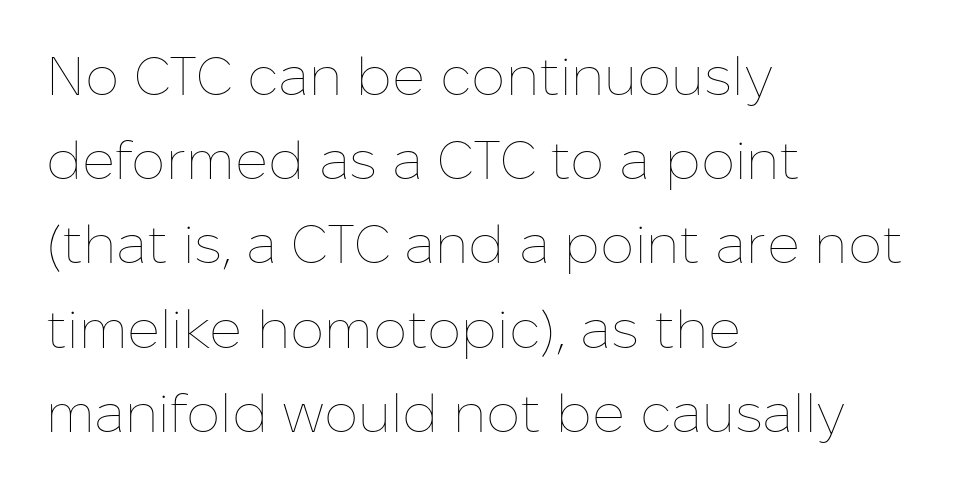
The image shows 54 px thin type, upright; set left-aligned, normal line spacing (1.56x), normal letter spacing, not underlined; low stroke contrast and a medium x-height.
